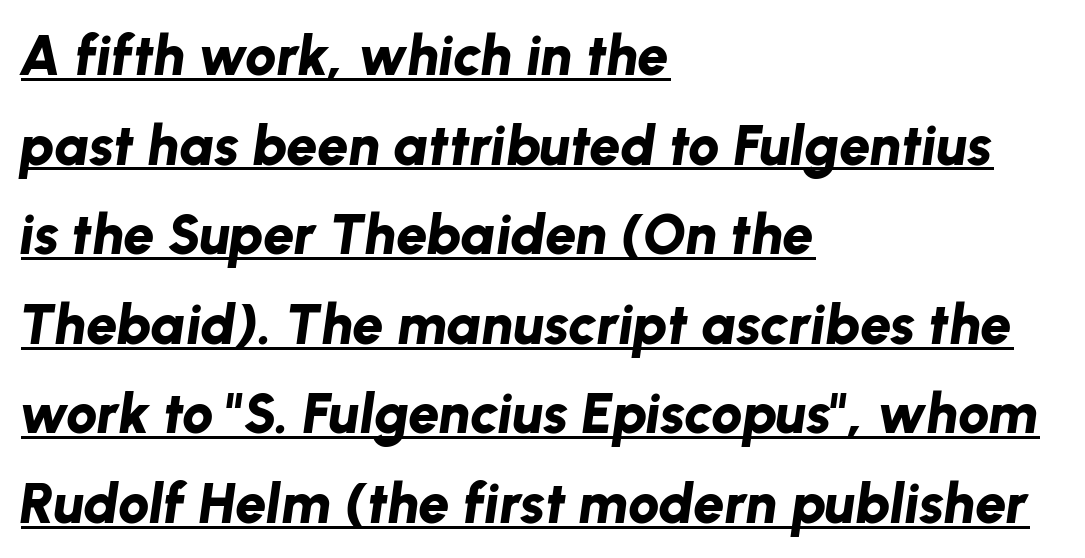
The image shows 56 px bold type, italic (leaning right); set left-aligned, normal line spacing (1.6x), normal letter spacing, underlined; low stroke contrast and a medium x-height.
